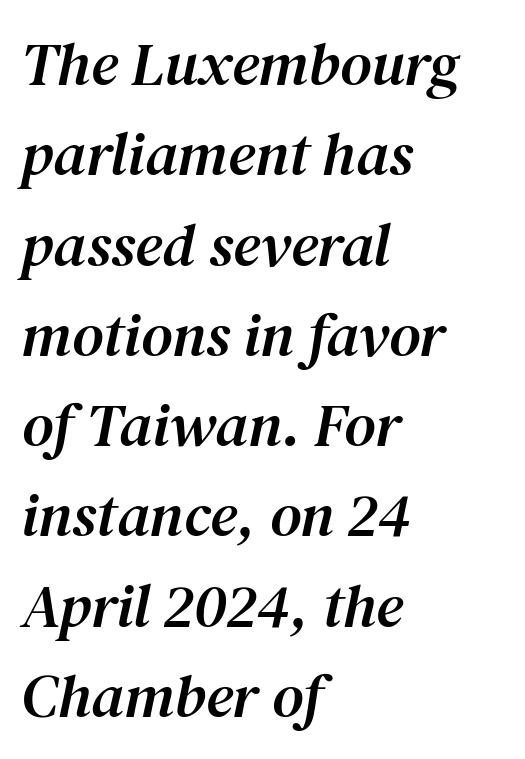
The image shows 61 px serif type, italic (leaning right); set left-aligned, normal line spacing (1.48x), normal letter spacing, not underlined; medium stroke contrast and a medium x-height.
